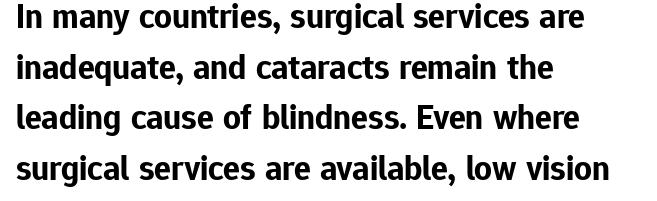
{"serif": "no", "italic": "no", "bold": "yes", "weight": "bold", "width": "normal", "stroke_contrast": "low", "x_height": "medium", "monospaced": "no", "underline": "no", "align": "left", "line_spacing": "normal", "line_spacing_ratio": 1.45, "letter_spacing": "normal", "letter_spacing_em": 0.0, "glyph_px": 35}
